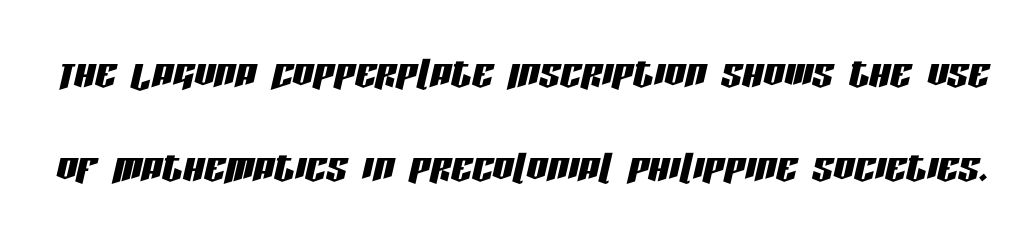
Q: Is the text italic (slanted)? A: Yes, it leans right by about 13 degrees.
Q: Is the text underlined? A: No.
Q: Is the spacing between letters normal or unusually wide? A: Normal.
Q: Width (condensed, normal, or wide)? A: Condensed.
Q: Stroke contrast? A: Low.
Q: x-height? A: Large.
Q: Monospaced? A: No.
